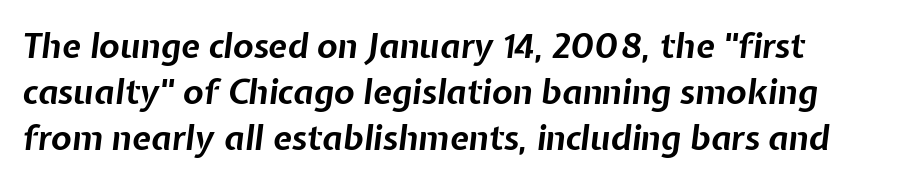
The letters advance in unequal steps, a hallmark of proportional type. Underline: absent. These lines sit exactly where default settings would place them. What stands out about the letter spacing? Nothing — it is the standard amount.
